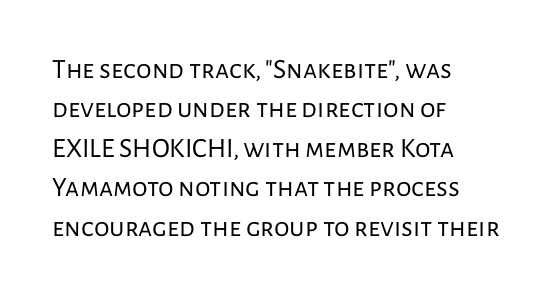
{"serif": "no", "italic": "no", "bold": "no", "weight": "regular", "width": "normal", "stroke_contrast": "low", "x_height": "medium", "monospaced": "no", "underline": "no", "align": "left", "line_spacing": "normal", "line_spacing_ratio": 1.41, "letter_spacing": "normal", "letter_spacing_em": 0.0, "glyph_px": 28}
